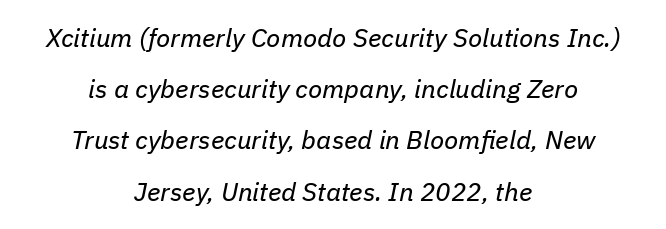
The image shows 26 px text type, italic (leaning right); set centered, loose line spacing (1.97x), normal letter spacing, not underlined.
